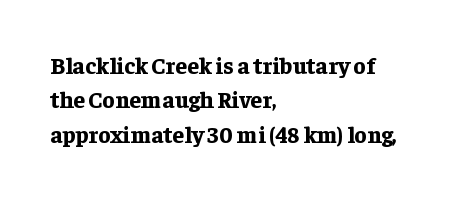
{"italic": "no", "bold": "yes", "underline": "no", "align": "left", "line_spacing": "normal", "line_spacing_ratio": 1.5, "letter_spacing": "normal", "letter_spacing_em": 0.0, "glyph_px": 23}
